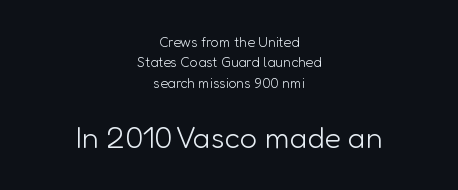
{"serif": "no", "italic": "no", "bold": "no", "weight": "light", "width": "normal", "stroke_contrast": "low", "x_height": "medium", "monospaced": "no", "underline": "no", "align": "center", "line_spacing": "normal", "line_spacing_ratio": 1.46, "letter_spacing": "normal", "letter_spacing_em": 0.0, "larger_block": "second", "size_ratio": 2.14, "glyph_px": 30}
